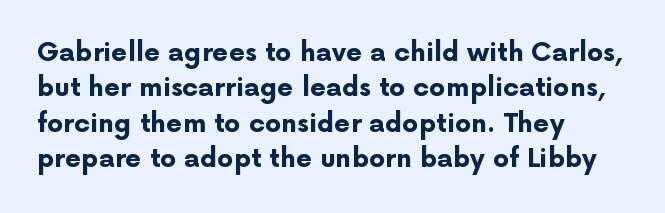
{"italic": "no", "bold": "yes", "underline": "no", "align": "left", "line_spacing": "normal", "line_spacing_ratio": 1.36, "letter_spacing": "normal", "letter_spacing_em": 0.0, "glyph_px": 26}
